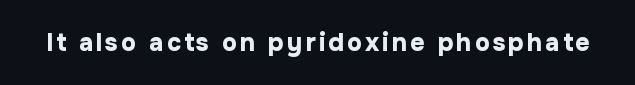
The image shows 25 px bold type, upright; set not underlined.
